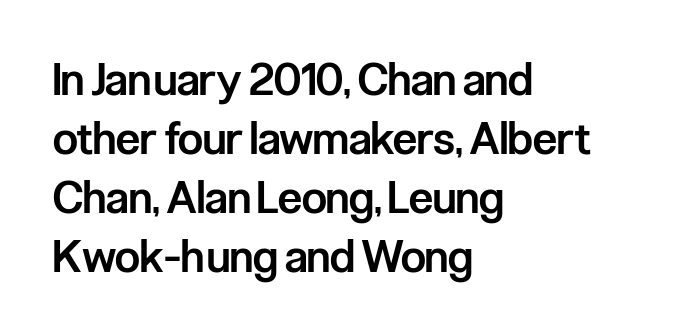
Q: Is the text bold? A: Semi-bold.
Q: Is the text italic (slanted)? A: No, it is upright.
Q: Is the typeface a serif or a sans-serif typeface? A: Sans-serif.
Q: Is the text underlined? A: No.
Q: How is the paragraph aligned? A: Left-aligned.
Q: Is the spacing between letters normal or unusually wide? A: Normal.
Q: Is the spacing between lines tight, normal or loose? A: Normal.
Q: Width (condensed, normal, or wide)? A: Condensed.
Q: Stroke contrast? A: Low.
Q: x-height? A: Medium.
Q: Monospaced? A: No.
